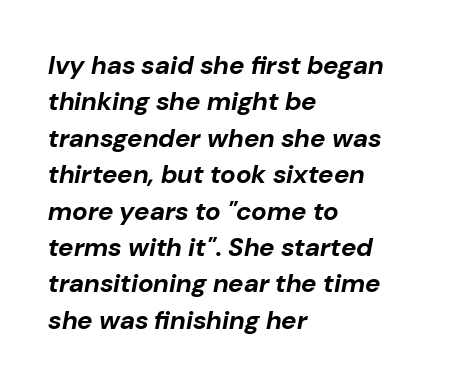
The image shows 26 px bold type, italic (leaning right); set left-aligned, normal line spacing (1.4x), normal letter spacing, not underlined.
